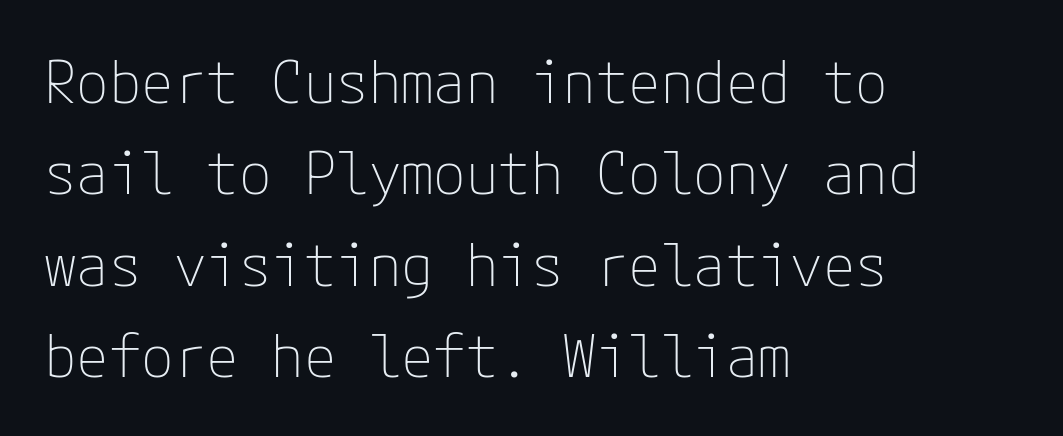
Q: Is the text bold? A: No.
Q: Is the text italic (slanted)? A: No, it is upright.
Q: Is the typeface a serif or a sans-serif typeface? A: Sans-serif.
Q: Is the text underlined? A: No.
Q: How is the paragraph aligned? A: Left-aligned.
Q: Is the spacing between letters normal or unusually wide? A: Normal.
Q: Is the spacing between lines tight, normal or loose? A: Normal.
Q: Width (condensed, normal, or wide)? A: Normal.
Q: Stroke contrast? A: Low.
Q: x-height? A: Medium.
